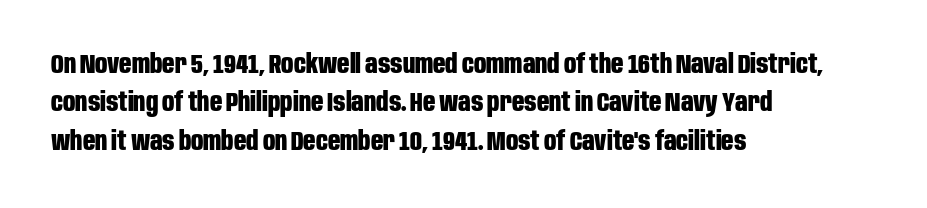
Glyph-to-glyph distance matches everyday printed text. Notice how thick the strokes are: this is what a full bold looks like. A normal amount of white space separates one row of letters from the next. Only glyphs here, with clear space below each row. Vertical strokes here are truly vertical.
